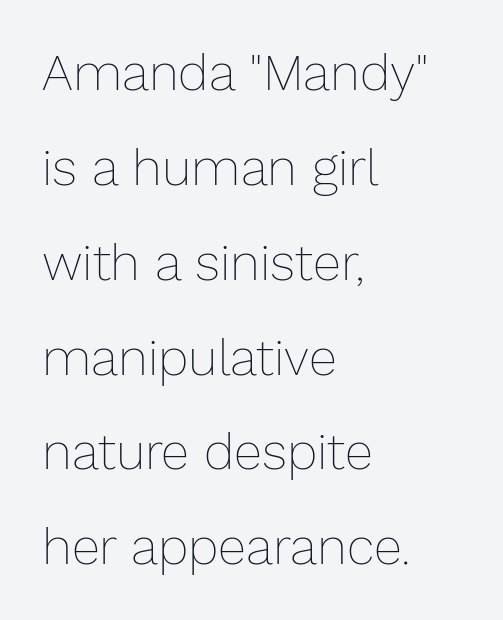
The setting favours the left margin, as ordinary paragraphs usually do. Vertical stems look standard width or narrower in stroke. There is no visible air inserted between adjacent glyphs. The foot of each line stays bare and open. Spacing verdict: proportional, widths tailored to each character.
